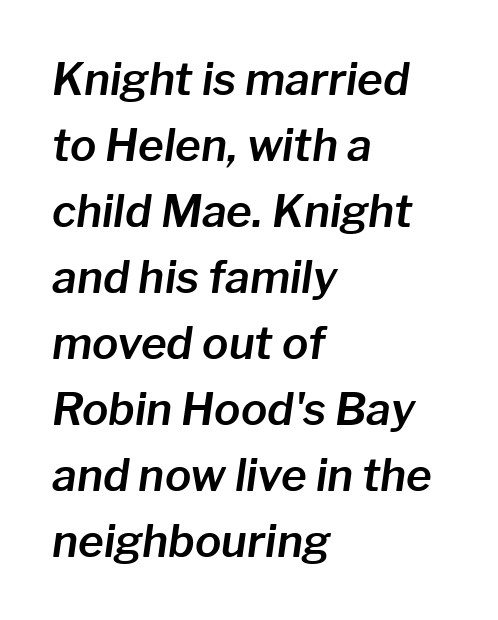
The image shows 44 px text type, italic (leaning right); set left-aligned, normal line spacing (1.5x), normal letter spacing, not underlined; low stroke contrast and a medium x-height.
